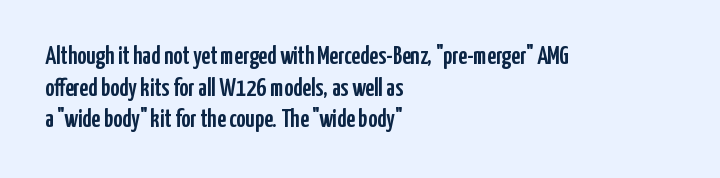
The image shows 25 px text type, upright; set left-aligned, normal line spacing (1.27x), normal letter spacing, not underlined.
